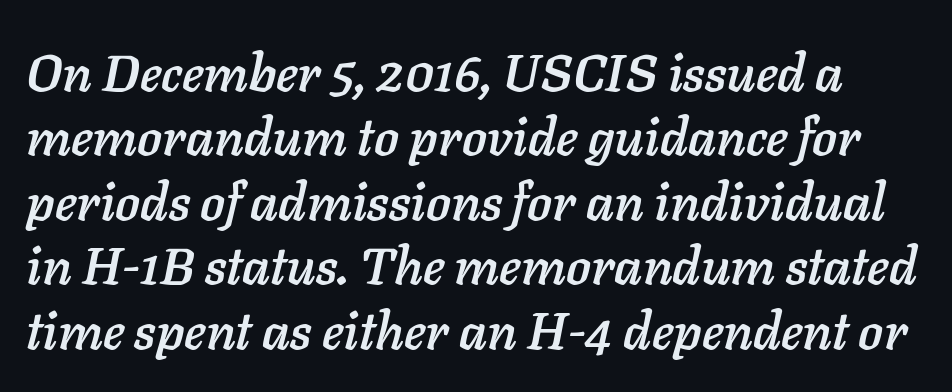
The image shows 52 px text type, italic (leaning right); set line spacing 1.24x, normal letter spacing, not underlined; low stroke contrast and a medium x-height.
